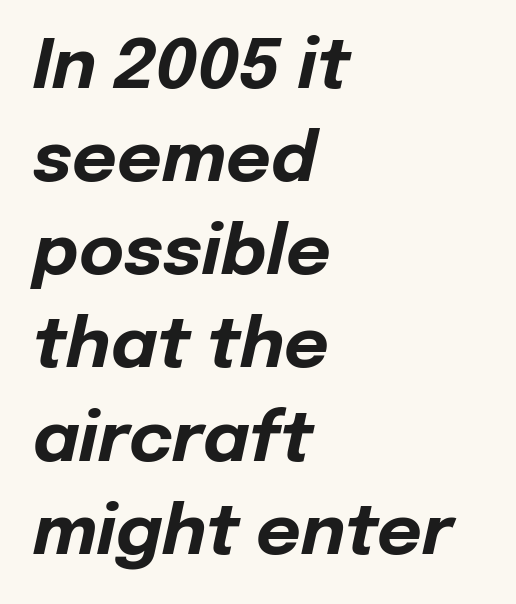
Q: Is the text bold? A: Yes.
Q: Is the text italic (slanted)? A: Yes, it leans right by about 12 degrees.
Q: Is the text underlined? A: No.
Q: How is the paragraph aligned? A: Left-aligned.
Q: Is the spacing between letters normal or unusually wide? A: Normal.
Q: Is the spacing between lines tight, normal or loose? A: Normal.
Q: Width (condensed, normal, or wide)? A: Normal.
Q: Stroke contrast? A: Low.
Q: x-height? A: Medium.
Q: Monospaced? A: No.
